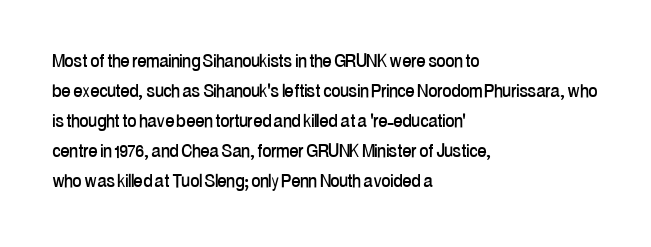
The image shows 22 px text type, upright; set left-aligned, normal line spacing (1.36x), normal letter spacing, not underlined.
